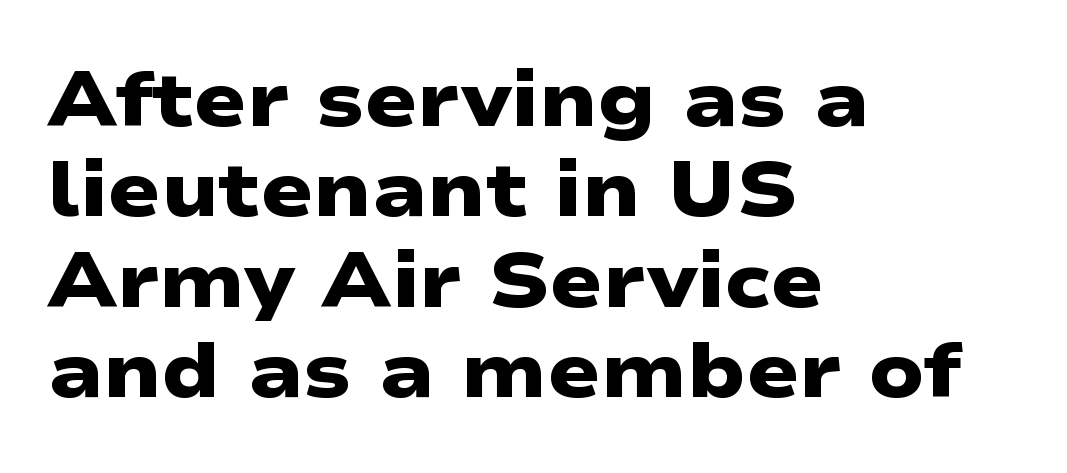
Q: Is the text bold? A: Yes.
Q: Is the typeface a serif or a sans-serif typeface? A: Sans-serif.
Q: Is the text underlined? A: No.
Q: How is the paragraph aligned? A: Left-aligned.
Q: Is the spacing between letters normal or unusually wide? A: Normal.
Q: Width (condensed, normal, or wide)? A: Wide.
Q: Stroke contrast? A: Low.
Q: x-height? A: Medium.
Q: Monospaced? A: No.
